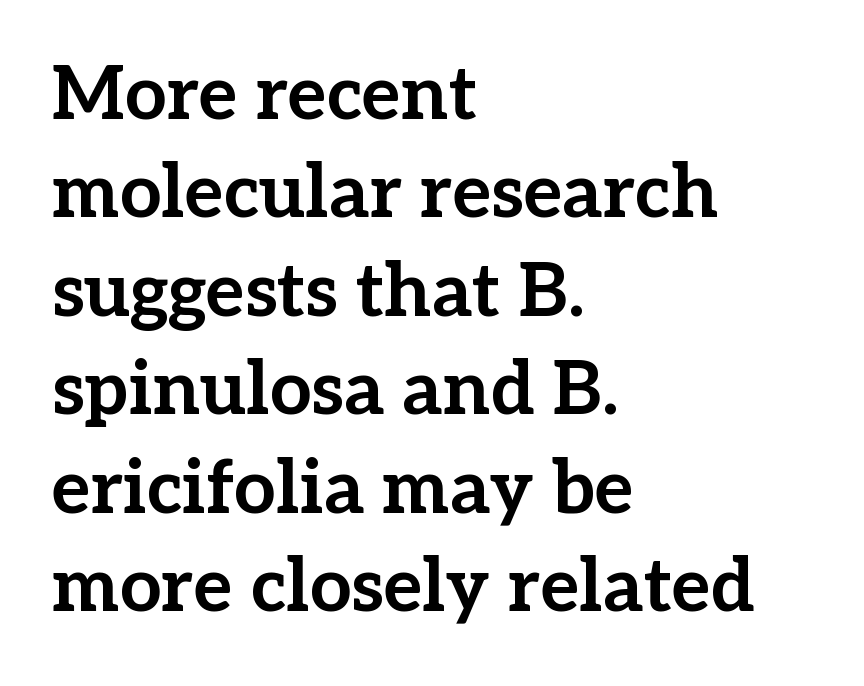
Q: Is the text bold? A: Yes.
Q: Is the text italic (slanted)? A: No, it is upright.
Q: Is the typeface a serif or a sans-serif typeface? A: Serif.
Q: Is the text underlined? A: No.
Q: How is the paragraph aligned? A: Left-aligned.
Q: Is the spacing between letters normal or unusually wide? A: Normal.
Q: Is the spacing between lines tight, normal or loose? A: Normal.
Q: Width (condensed, normal, or wide)? A: Normal.
Q: Stroke contrast? A: Low.
Q: x-height? A: Medium.
Q: Monospaced? A: No.
